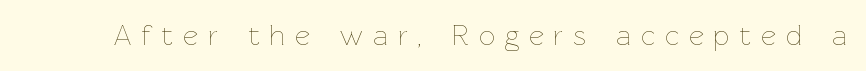
Q: Is the text bold? A: No.
Q: Is the text italic (slanted)? A: No, it is upright.
Q: Is the text underlined? A: No.
Q: Is the spacing between letters normal or unusually wide? A: Unusually wide.
Q: Width (condensed, normal, or wide)? A: Normal.
Q: Stroke contrast? A: Low.
Q: x-height? A: Medium.
Q: Monospaced? A: No.
